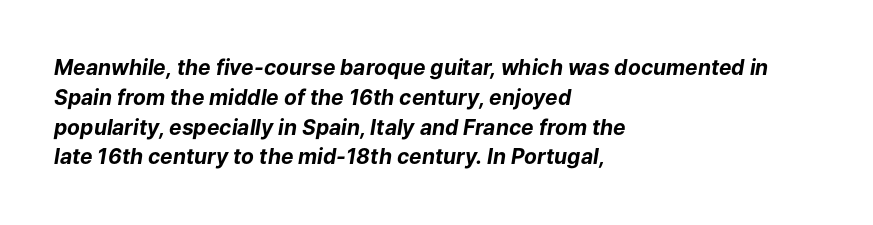
A typesetter would call this zero additional tracking. If you measured baseline to baseline, you'd find a middling distance. The specimen omits any rule beneath the text block's lines. The face used here has the dense, thick strokes of a bold. Typeset ragged right — the left edge is the straight one. In terms of posture, this sample is oblique.
